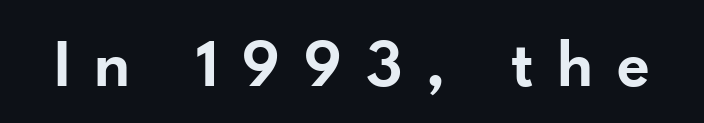
The line texture is sparse and dotted thanks to wide tracking. Observe the absence of serifs on each vertical stroke in this sample. On the weight axis this lands at semibold, roughly 600. The zone under the glyphs is completely vacant.
